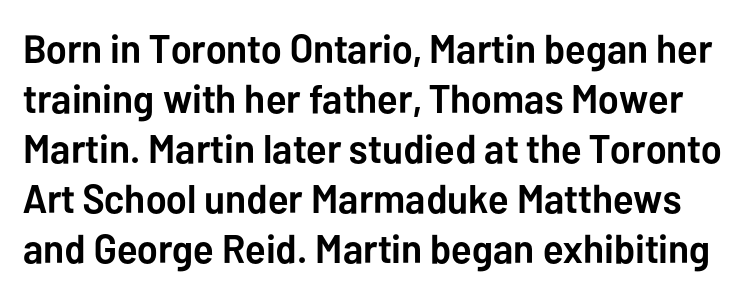
Stroke thickness is high; the sample reads as a true bold. Check the space under the baseline: it is left empty. The letters advance in unequal steps, a hallmark of proportional type. The face used here is rendered with its standard letterfit. The block of text has a typical density, with ordinary space between rows. Note: no serifs on the glyphs.
